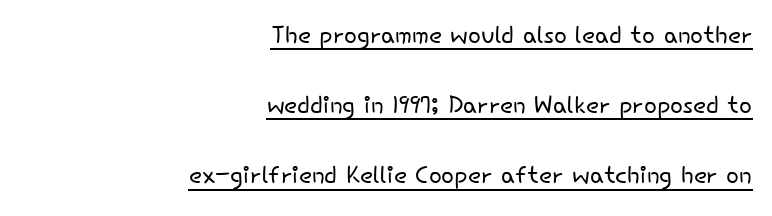
Q: Is the text bold? A: No.
Q: Is the text italic (slanted)? A: No, it is upright.
Q: Is the typeface a serif or a sans-serif typeface? A: Sans-serif.
Q: Is the text underlined? A: Yes.
Q: How is the paragraph aligned? A: Right-aligned.
Q: Is the spacing between letters normal or unusually wide? A: Normal.
Q: Is the spacing between lines tight, normal or loose? A: Loose.
Q: Width (condensed, normal, or wide)? A: Normal.
Q: Stroke contrast? A: Low.
Q: x-height? A: Small.
Q: Monospaced? A: No.
